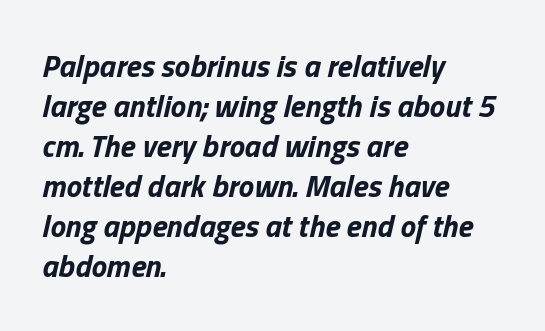
The image shows 31 px bold type, italic (leaning right); set left-aligned, normal line spacing (1.29x), normal letter spacing, not underlined; low stroke contrast and a medium x-height.
